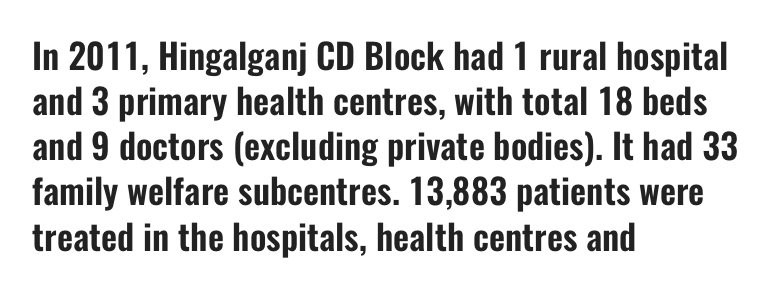
Students, note that the glyphs here touch the page at normal intervals. In terms of letterform style, serifs are entirely absent. Looks like regular typesetting: each glyph gets only the width it needs. Posture: vertical.
